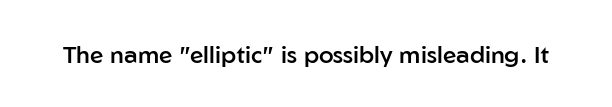
{"italic": "no", "bold": "semi", "underline": "no", "letter_spacing": "normal", "letter_spacing_em": 0.0, "glyph_px": 24}
